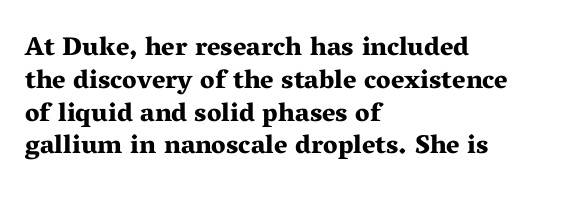
{"italic": "no", "bold": "yes", "underline": "no", "align": "left", "line_spacing": "normal", "line_spacing_ratio": 1.26, "letter_spacing": "normal", "letter_spacing_em": 0.0, "glyph_px": 26}
